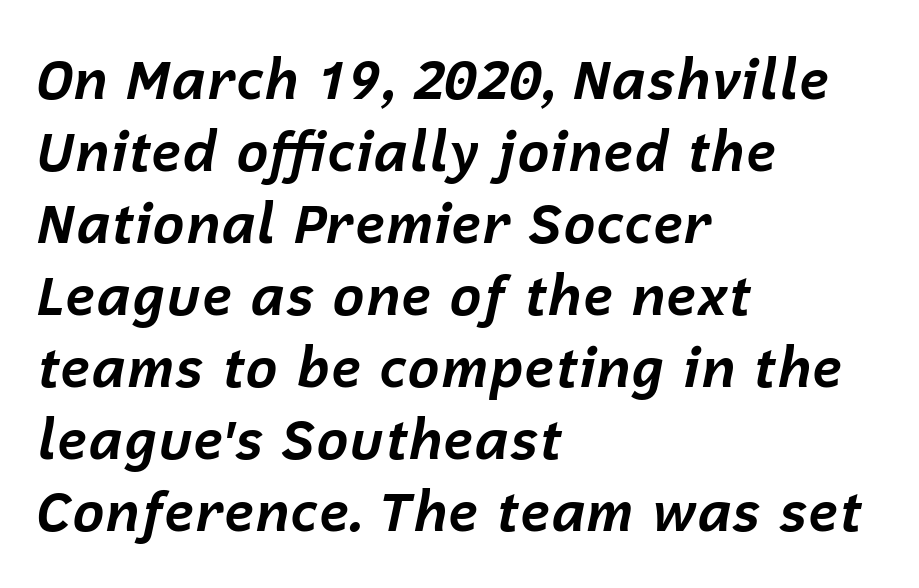
The image shows 55 px bold type, italic (leaning right); set left-aligned, normal line spacing (1.31x), normal letter spacing, not underlined; low stroke contrast and a medium x-height.
